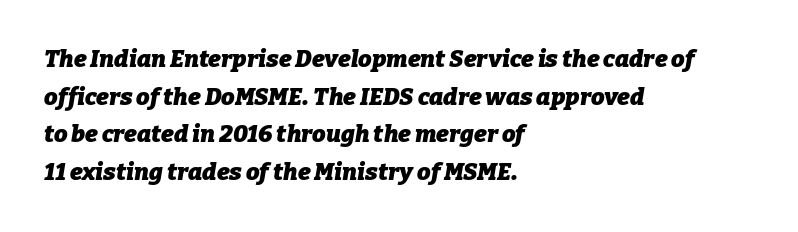
Line beginnings align vertically; line endings do not. Observe the ordinary spacing: letters are neighbours, not strangers. Quick note: interline space is typical. Slanted lettering throughout. Typesetter's note: full bold, strokes at maximum text heaviness. Quick note: underline off.
